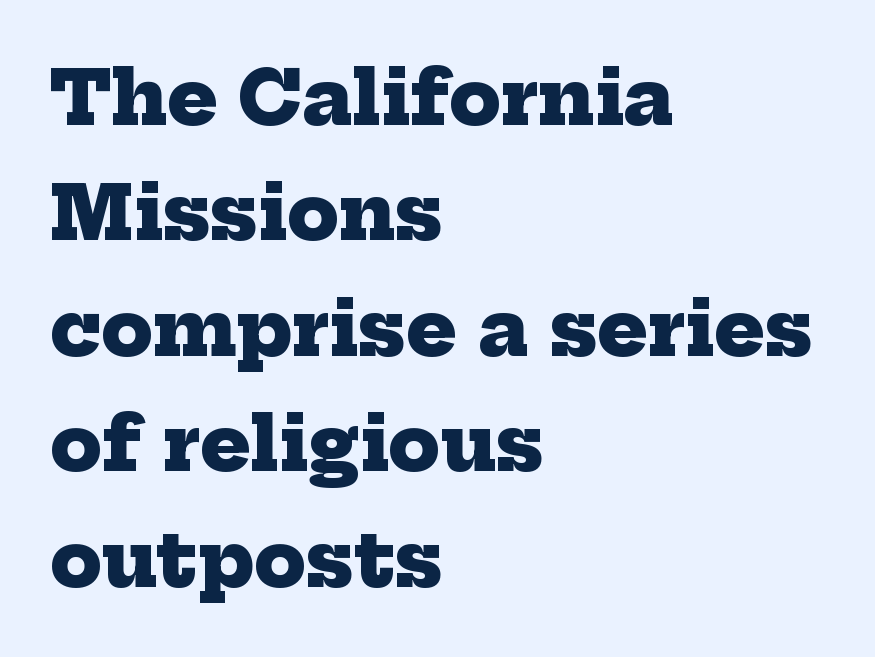
The image shows 75 px heavy serif type; set left-aligned, normal line spacing (1.54x), normal letter spacing, not underlined; low stroke contrast and a medium x-height.
